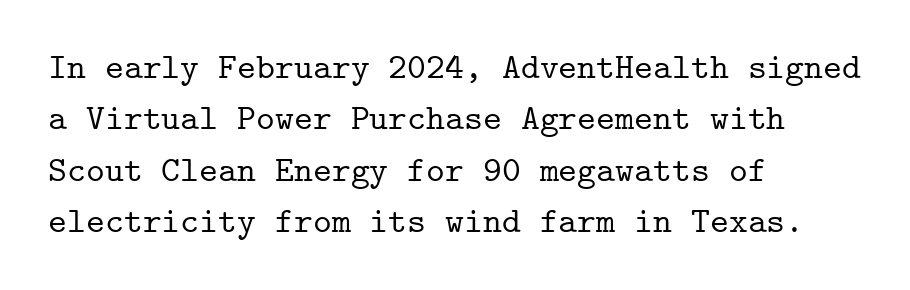
The passage shown stacks its lines at a standard gap. The letters stand straight up with perfectly vertical stems. Old-style or modern, the face here clearly has serifs. Note the uniform advance width — an 'i' takes as much space as an 'm'.
